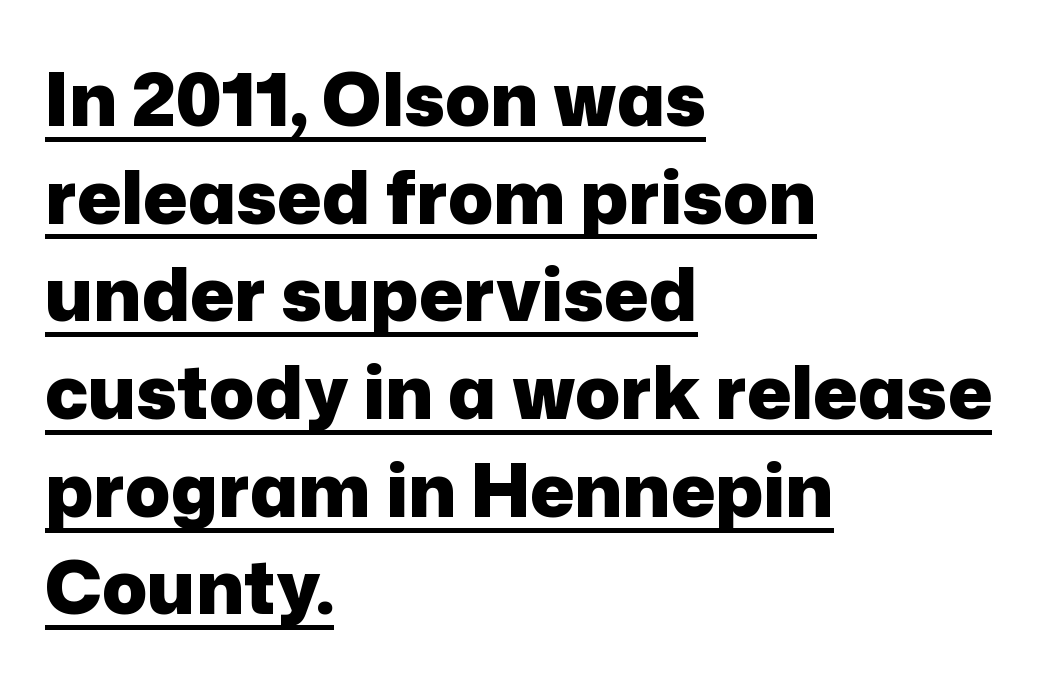
The line texture is even and compact thanks to regular tracking. Does a line run under the words? Yes, clearly. Notice how the passage keeps a crisp vertical edge on the left only. This is heavy type, rendered in bold. A typesetter would call this proportional, since set widths differ per character.
